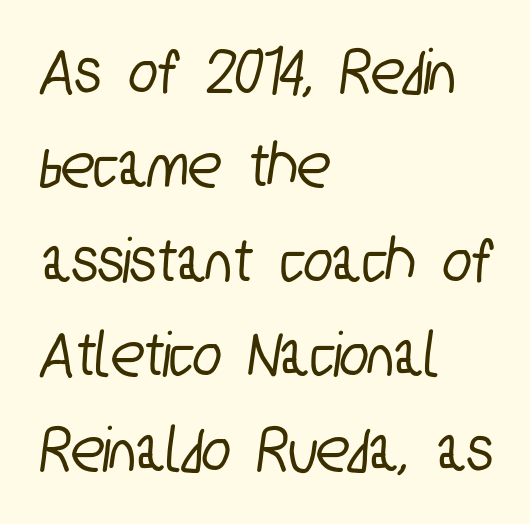
Q: Is the typeface a serif or a sans-serif typeface? A: Sans-serif.
Q: Is the text underlined? A: No.
Q: How is the paragraph aligned? A: Left-aligned.
Q: Is the spacing between letters normal or unusually wide? A: Normal.
Q: Is the spacing between lines tight, normal or loose? A: Normal.
Q: Width (condensed, normal, or wide)? A: Condensed.
Q: Stroke contrast? A: Low.
Q: x-height? A: Medium.
Q: Monospaced? A: No.
